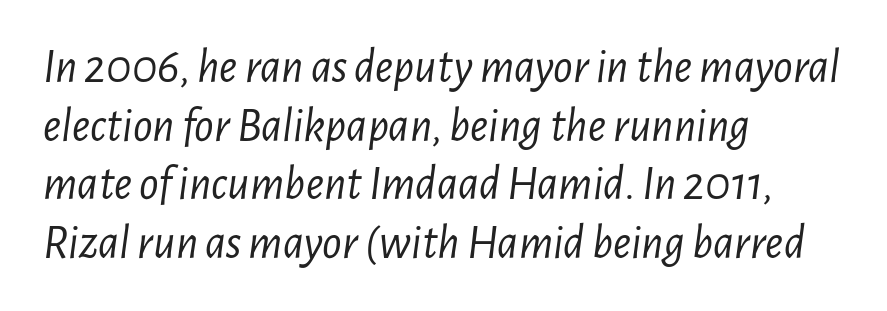
The typography opts for an oblique posture over an upright one. Bare-footed words on every line. Spacing verdict: proportional, widths tailored to each character. This sample is left-justified, so line endings fall wherever the words run out. The strokes carry an ordinary text weight at most. This rendering leaves character spacing at its baseline value.
